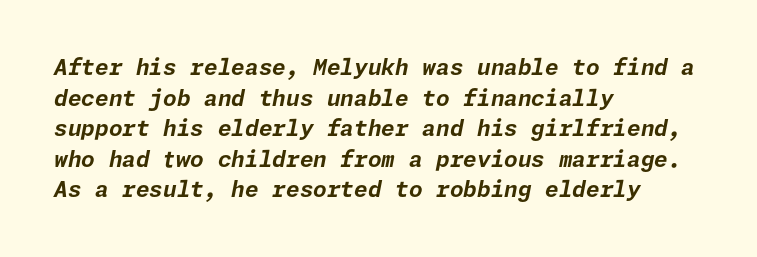
Q: Is the text bold? A: Yes.
Q: Is the text italic (slanted)? A: Yes, it leans right by about 11 degrees.
Q: Is the text underlined? A: No.
Q: How is the paragraph aligned? A: Left-aligned.
Q: Is the spacing between letters normal or unusually wide? A: Normal.
Q: Is the spacing between lines tight, normal or loose? A: Normal.
